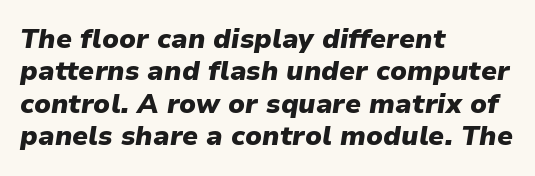
The image shows 27 px bold type, italic (leaning right); set left-aligned, line spacing 1.2x, normal letter spacing, not underlined.
